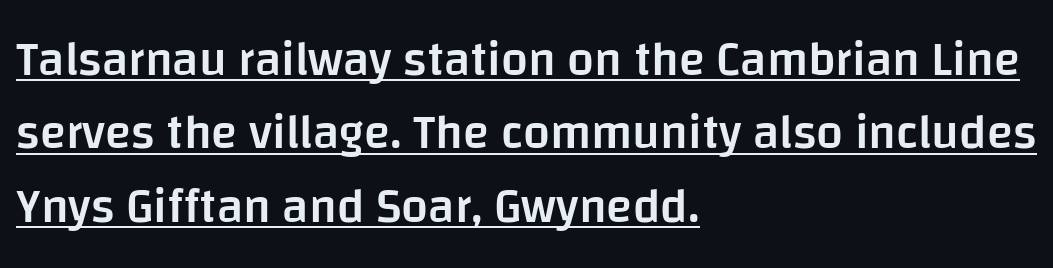
The image shows 48 px semibold sans-serif type, upright; set left-aligned, normal line spacing (1.53x), normal letter spacing, underlined; low stroke contrast and a large x-height.
